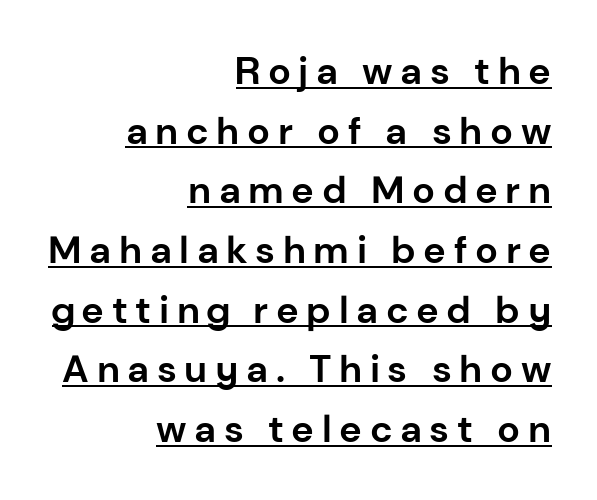
Q: Is the text bold? A: Yes.
Q: Is the text italic (slanted)? A: No, it is upright.
Q: Is the typeface a serif or a sans-serif typeface? A: Sans-serif.
Q: Is the text underlined? A: Yes.
Q: How is the paragraph aligned? A: Right-aligned.
Q: Is the spacing between letters normal or unusually wide? A: Unusually wide.
Q: Is the spacing between lines tight, normal or loose? A: Normal.
Q: Width (condensed, normal, or wide)? A: Normal.
Q: Stroke contrast? A: Low.
Q: x-height? A: Medium.
Q: Monospaced? A: No.
